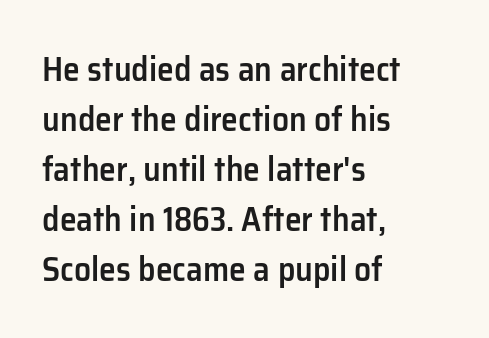
The image shows 34 px semibold sans-serif type, upright; set left-aligned, normal line spacing (1.47x), normal letter spacing, not underlined; low stroke contrast and a medium x-height.
